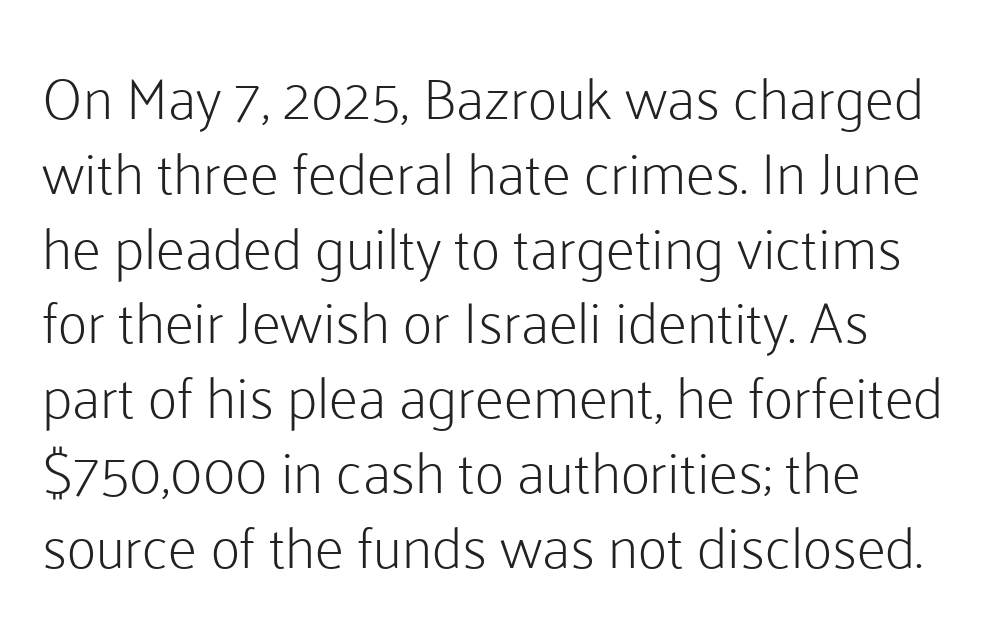
Q: Is the text bold? A: No.
Q: Is the text italic (slanted)? A: No, it is upright.
Q: Is the typeface a serif or a sans-serif typeface? A: Sans-serif.
Q: Is the text underlined? A: No.
Q: How is the paragraph aligned? A: Left-aligned.
Q: Is the spacing between letters normal or unusually wide? A: Normal.
Q: Is the spacing between lines tight, normal or loose? A: Normal.
Q: Width (condensed, normal, or wide)? A: Normal.
Q: Stroke contrast? A: Low.
Q: x-height? A: Medium.
Q: Monospaced? A: No.
